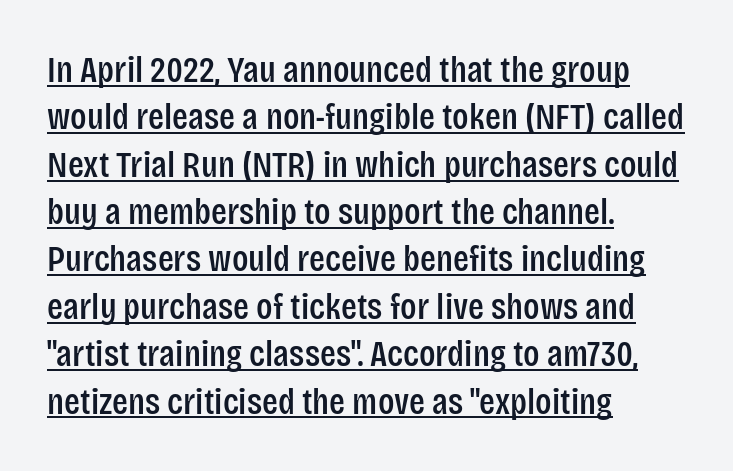
The image shows 37 px condensed sans-serif type, upright; set left-aligned, normal line spacing (1.28x), normal letter spacing, underlined; low stroke contrast and a large x-height.
